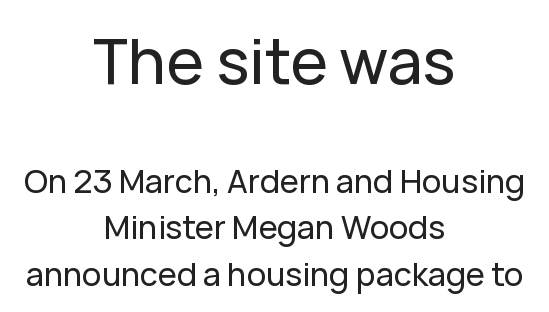
Q: Is the text italic (slanted)? A: No, it is upright.
Q: Is the typeface a serif or a sans-serif typeface? A: Sans-serif.
Q: Is the text underlined? A: No.
Q: How is the paragraph aligned? A: Centered.
Q: Is the spacing between letters normal or unusually wide? A: Normal.
Q: Is the spacing between lines tight, normal or loose? A: Normal.
Q: Which block of text is set in a larger size, the first (top) or the second (bottom)? A: The first (top) one.
Q: Width (condensed, normal, or wide)? A: Normal.
Q: Stroke contrast? A: Low.
Q: x-height? A: Medium.
Q: Monospaced? A: No.
